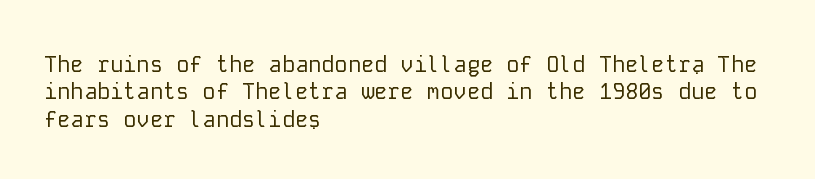
{"italic": "no", "bold": "no", "underline": "no", "align": "left", "line_spacing": "normal", "line_spacing_ratio": 1.25, "letter_spacing": "normal", "letter_spacing_em": 0.0, "glyph_px": 22}
